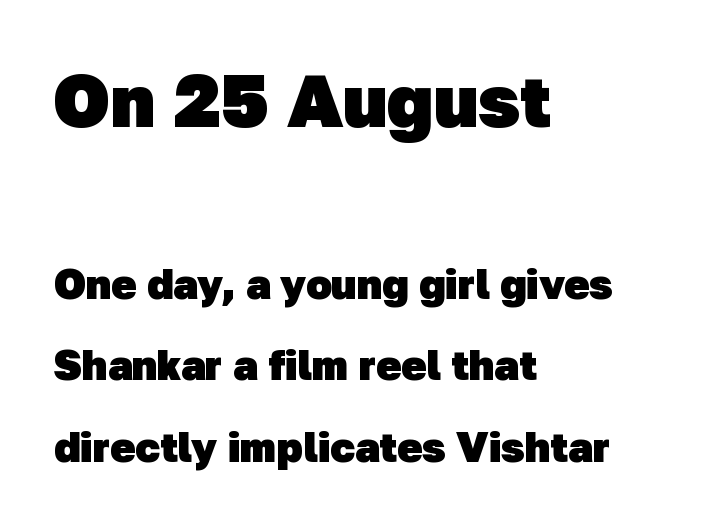
{"serif": "no", "bold": "yes", "weight": "heavy", "width": "normal", "stroke_contrast": "low", "x_height": "medium", "monospaced": "no", "underline": "no", "align": "left", "line_spacing": "loose", "line_spacing_ratio": 1.94, "letter_spacing": "normal", "letter_spacing_em": 0.0, "larger_block": "first", "size_ratio": 1.76, "glyph_px": 74}
